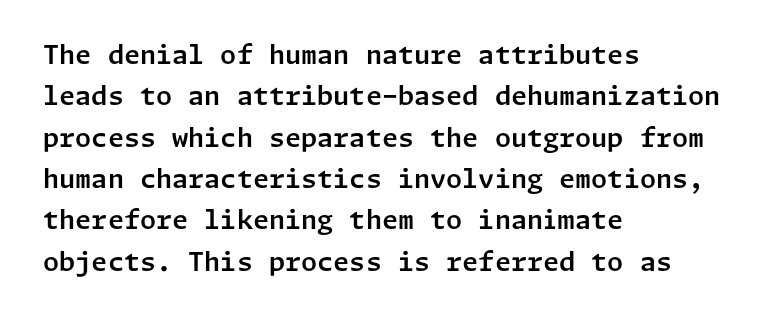
The image shows 26 px text type, upright; set left-aligned, normal line spacing (1.59x), normal letter spacing, not underlined.
